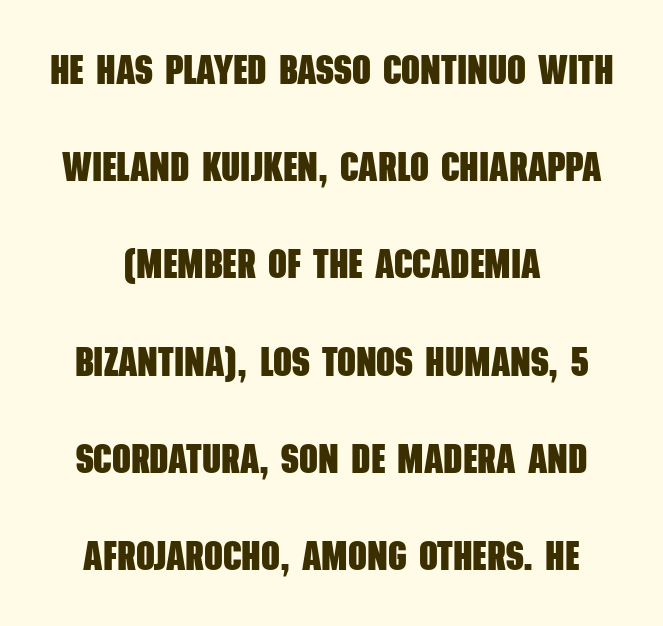
The image shows 41 px heavy, condensed sans-serif type; set loose line spacing (2.37x), normal letter spacing, not underlined; low stroke contrast and a large x-height.
